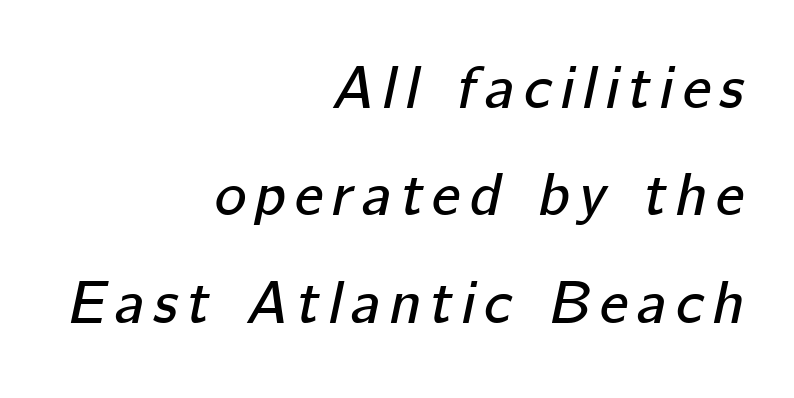
The image shows 60 px text type, italic (leaning right); set right-aligned, line spacing 1.79x, not underlined; low stroke contrast and a medium x-height.
